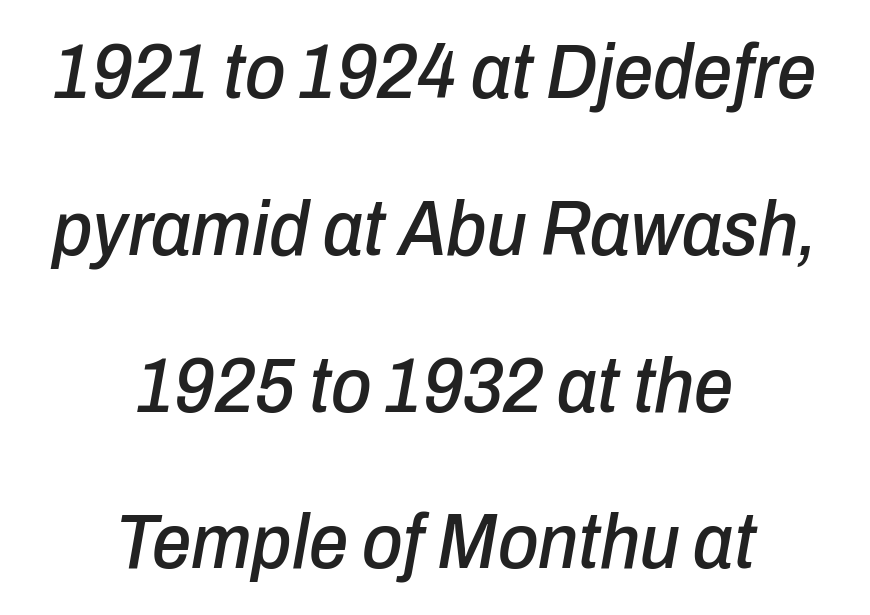
The image shows 78 px condensed type, italic (leaning right); set centered, loose line spacing (2.01x), normal letter spacing, not underlined; low stroke contrast and a medium x-height.
